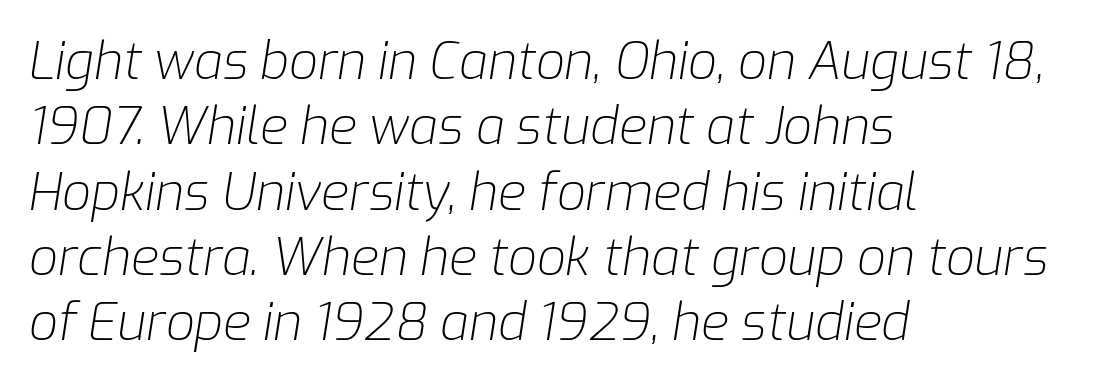
{"italic": "yes", "lean": "right", "slant_degrees": 9, "bold": "no", "weight": "light", "width": "normal", "stroke_contrast": "low", "x_height": "medium", "monospaced": "no", "underline": "no", "align": "left", "line_spacing": "normal", "line_spacing_ratio": 1.28, "letter_spacing": "normal", "letter_spacing_em": 0.0, "glyph_px": 51}
